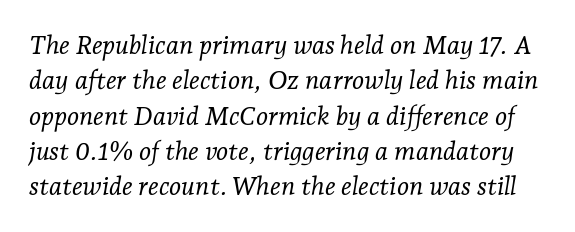
The image shows 26 px text type, italic (leaning right); set normal line spacing (1.36x), normal letter spacing, not underlined.
